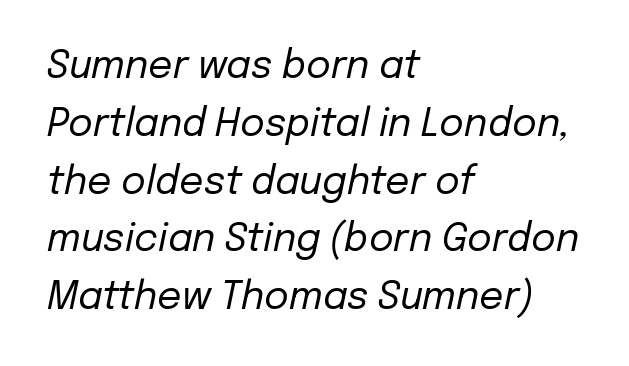
Q: Is the text bold? A: No.
Q: Is the text italic (slanted)? A: Yes, it leans right by about 12 degrees.
Q: Is the text underlined? A: No.
Q: How is the paragraph aligned? A: Left-aligned.
Q: Is the spacing between letters normal or unusually wide? A: Normal.
Q: Is the spacing between lines tight, normal or loose? A: Normal.
Q: Width (condensed, normal, or wide)? A: Normal.
Q: Stroke contrast? A: Low.
Q: x-height? A: Medium.
Q: Monospaced? A: No.
